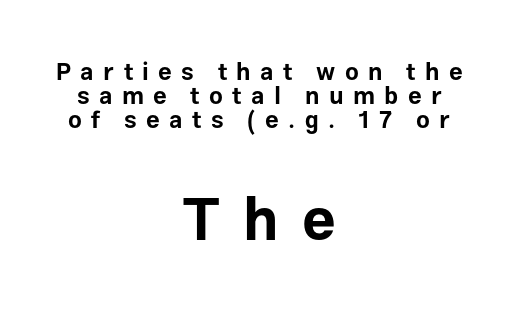
The image shows 59 px bold sans-serif type, upright; set centered, tight line spacing (1.0x), unusually wide letter spacing (+0.39 em), not underlined; the second (bottom) block is 2.46x larger; low stroke contrast and a medium x-height.
